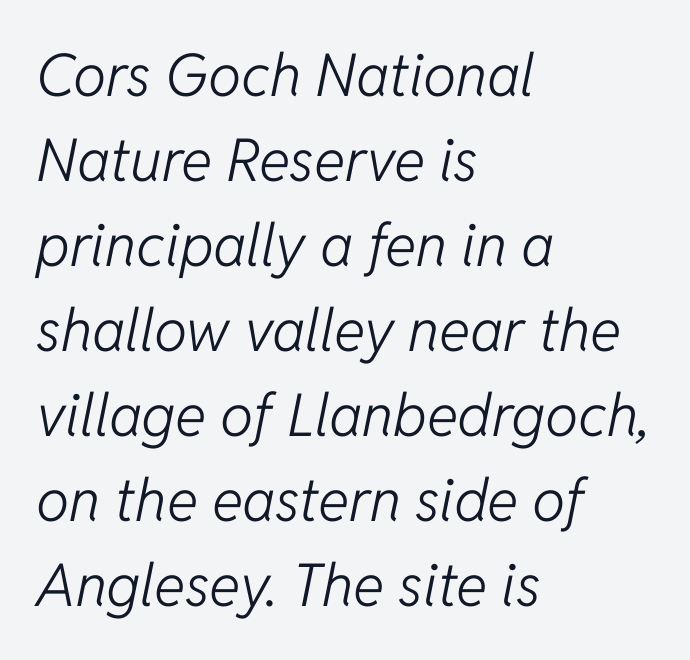
{"italic": "yes", "lean": "right", "slant_degrees": 11, "bold": "no", "weight": "light", "width": "normal", "stroke_contrast": "low", "x_height": "medium", "monospaced": "no", "underline": "no", "align": "left", "line_spacing": "normal", "line_spacing_ratio": 1.44, "letter_spacing": "normal", "letter_spacing_em": 0.0, "glyph_px": 59}
